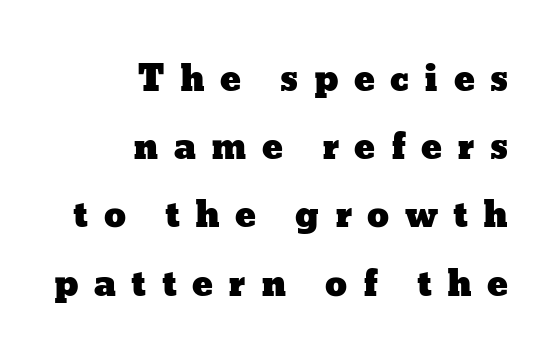
Q: Is the text italic (slanted)? A: No, it is upright.
Q: Is the text underlined? A: No.
Q: How is the paragraph aligned? A: Right-aligned.
Q: Is the spacing between letters normal or unusually wide? A: Unusually wide.
Q: Is the spacing between lines tight, normal or loose? A: Loose.
Q: Width (condensed, normal, or wide)? A: Wide.
Q: Stroke contrast? A: Low.
Q: x-height? A: Medium.
Q: Monospaced? A: No.
